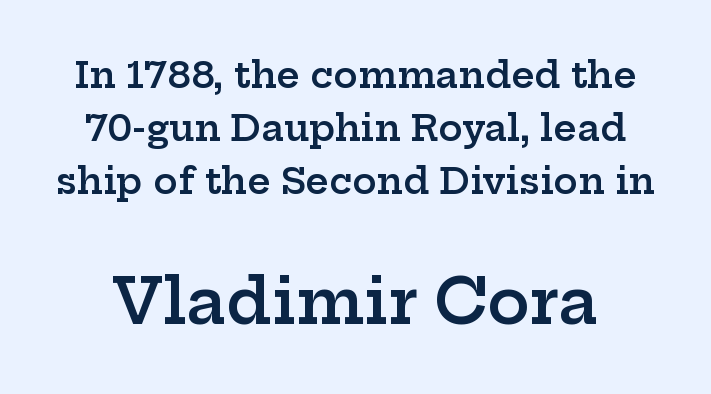
{"serif": "yes", "italic": "no", "bold": "semi", "weight": "semibold", "width": "wide", "stroke_contrast": "low", "x_height": "medium", "monospaced": "no", "underline": "no", "line_spacing": "normal", "line_spacing_ratio": 1.47, "letter_spacing": "normal", "letter_spacing_em": 0.0, "larger_block": "second", "size_ratio": 1.75, "glyph_px": 63}
